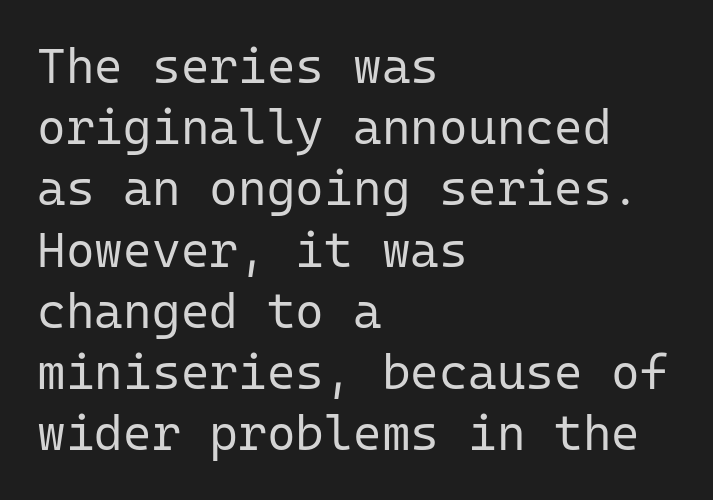
Q: Is the text bold? A: No.
Q: Is the text italic (slanted)? A: No, it is upright.
Q: Is the typeface a serif or a sans-serif typeface? A: Sans-serif.
Q: Is the text underlined? A: No.
Q: How is the paragraph aligned? A: Left-aligned.
Q: Is the spacing between letters normal or unusually wide? A: Normal.
Q: Is the spacing between lines tight, normal or loose? A: Normal.
Q: Width (condensed, normal, or wide)? A: Normal.
Q: Stroke contrast? A: Low.
Q: x-height? A: Medium.
Q: Monospaced? A: Yes.
